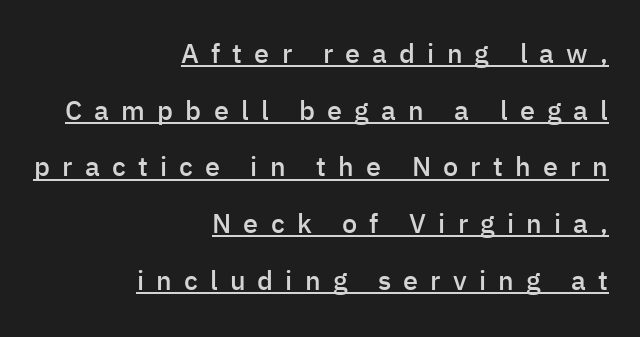
Weight: semibold (demi). Underline: present. These lines are set flush right with a ragged left edge. Posture: straight, roman, zero tilt. Here the glyphs are tracked loosely, breaking word shapes into spaced letters. Rows of type keep a wide berth in the vertical direction.
